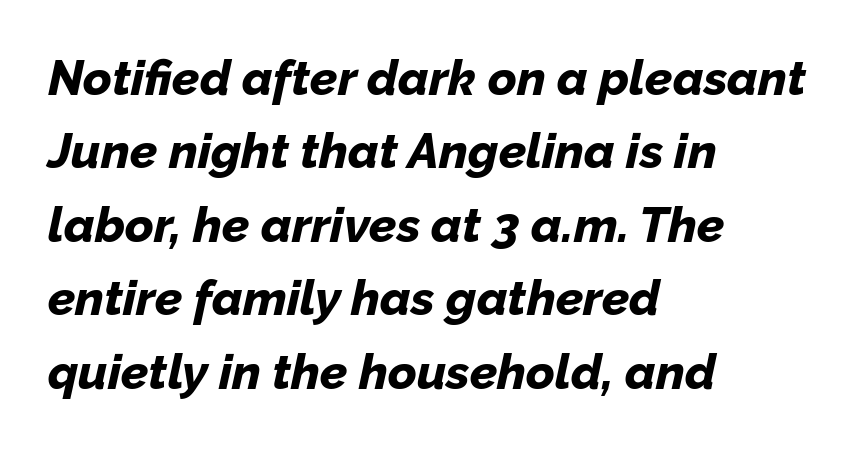
Its strokes are broad and dark, the hallmark of bold type. Rendered with sloped, italic letterforms. This sample keeps an unexceptional amount of space between lines. Leftover space on each line is placed entirely after the last word. The foot of each line stays bare and open. The passage shown is typed in a proportional face where columns would drift.
